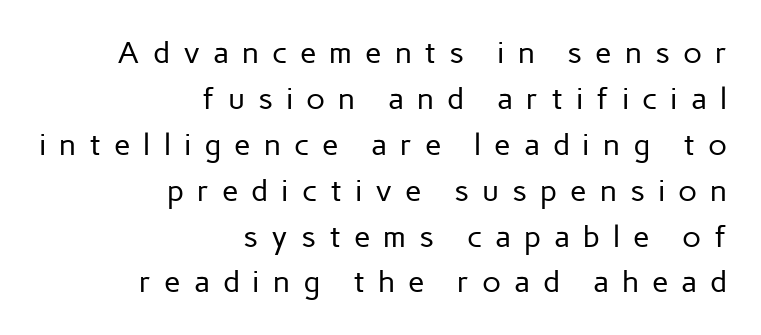
{"serif": "no", "italic": "no", "bold": "no", "weight": "regular", "width": "normal", "stroke_contrast": "low", "x_height": "medium", "monospaced": "no", "underline": "no", "align": "right", "line_spacing": "normal", "line_spacing_ratio": 1.53, "letter_spacing": "wide", "letter_spacing_em": 0.43, "glyph_px": 30}
